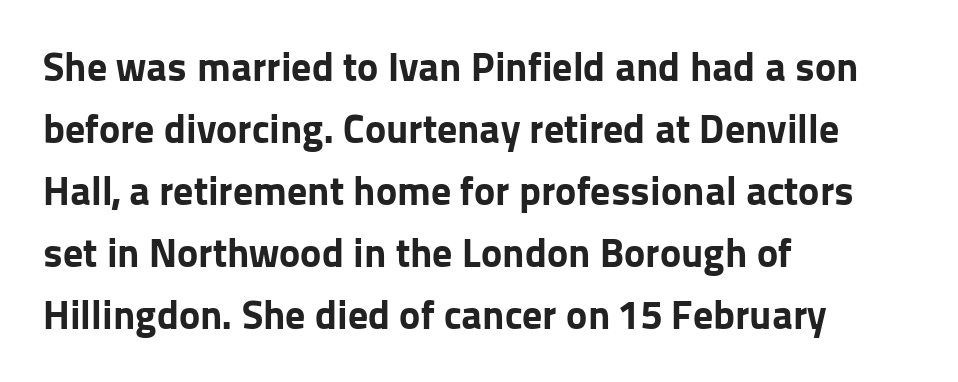
{"serif": "no", "italic": "no", "bold": "yes", "weight": "bold", "width": "normal", "stroke_contrast": "low", "x_height": "medium", "monospaced": "no", "underline": "no", "align": "left", "line_spacing": "normal", "line_spacing_ratio": 1.55, "letter_spacing": "normal", "letter_spacing_em": 0.0, "glyph_px": 40}
